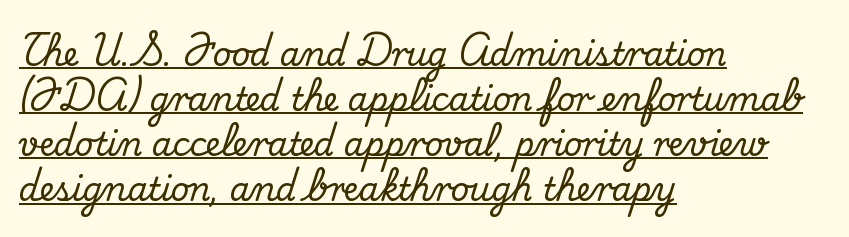
A typesetter would call this zero additional tracking. In designer terms, the underline attribute is active on this setting. Teacher's note: observe the even left margin — that is flush-left alignment. The typeface chosen for these lines features serifs. Line spacing here is normal.
